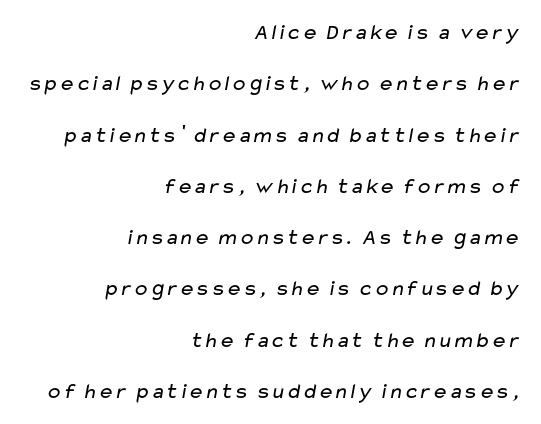
The image shows 22 px text type; set right-aligned, loose line spacing (2.33x), normal letter spacing, not underlined.
